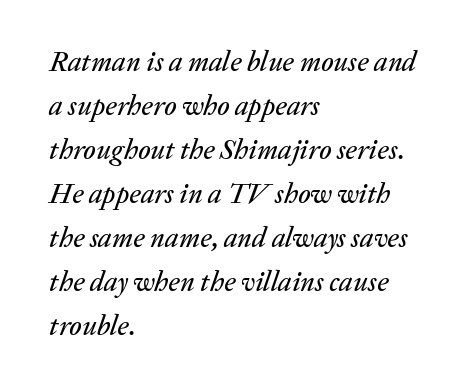
The image shows 28 px text type, italic (leaning right); set left-aligned, normal line spacing (1.57x), normal letter spacing, not underlined; low stroke contrast and a medium x-height.
